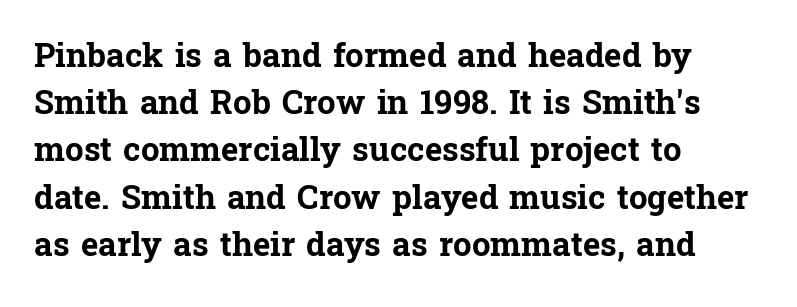
{"serif": "yes", "italic": "no", "bold": "yes", "weight": "bold", "width": "normal", "stroke_contrast": "low", "x_height": "medium", "monospaced": "no", "underline": "no", "align": "left", "line_spacing": "normal", "line_spacing_ratio": 1.43, "letter_spacing": "normal", "letter_spacing_em": 0.0, "glyph_px": 33}
